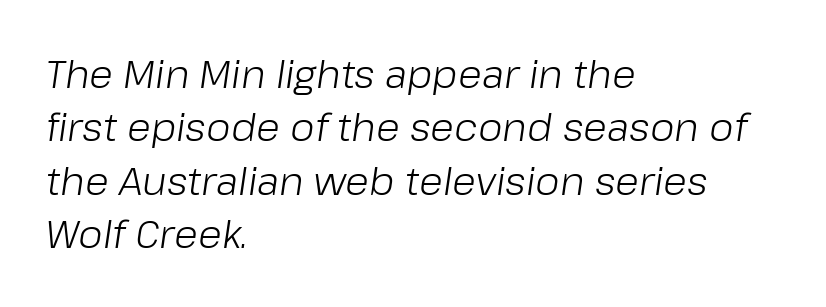
Q: Is the text bold? A: No.
Q: Is the text italic (slanted)? A: Yes, it leans right by about 8 degrees.
Q: Is the text underlined? A: No.
Q: How is the paragraph aligned? A: Left-aligned.
Q: Is the spacing between letters normal or unusually wide? A: Normal.
Q: Is the spacing between lines tight, normal or loose? A: Normal.
Q: Width (condensed, normal, or wide)? A: Normal.
Q: Stroke contrast? A: Low.
Q: x-height? A: Medium.
Q: Monospaced? A: No.
